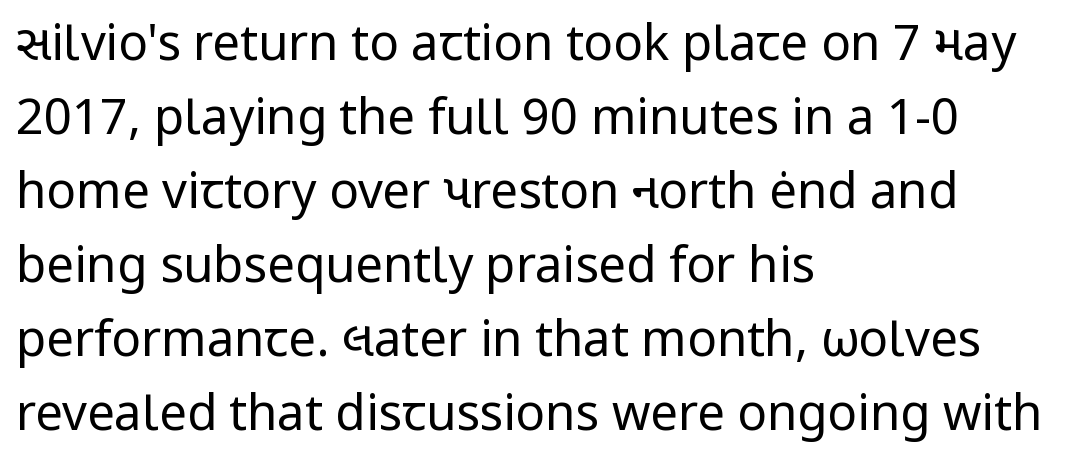
Q: Is the text bold? A: No.
Q: Is the text italic (slanted)? A: No, it is upright.
Q: Is the typeface a serif or a sans-serif typeface? A: Sans-serif.
Q: Is the text underlined? A: No.
Q: How is the paragraph aligned? A: Left-aligned.
Q: Is the spacing between letters normal or unusually wide? A: Normal.
Q: Is the spacing between lines tight, normal or loose? A: Normal.
Q: Width (condensed, normal, or wide)? A: Normal.
Q: Stroke contrast? A: Low.
Q: x-height? A: Medium.
Q: Monospaced? A: No.
